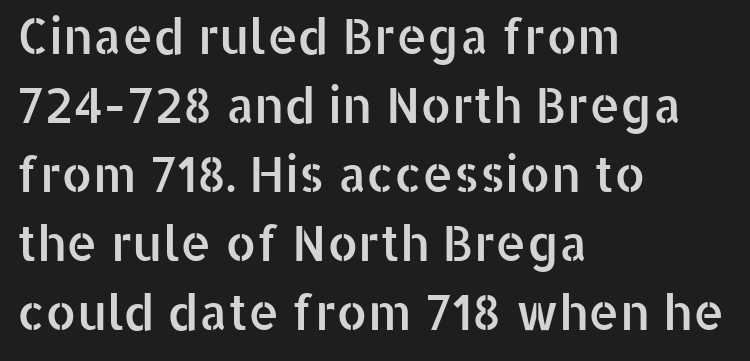
The paragraph shown leans on its left margin. Beneath every word, the page is bare. This is the regular roman posture of the typeface. Students, observe: this is what conventionally led text looks like. A typesetter would call this zero additional tracking.
